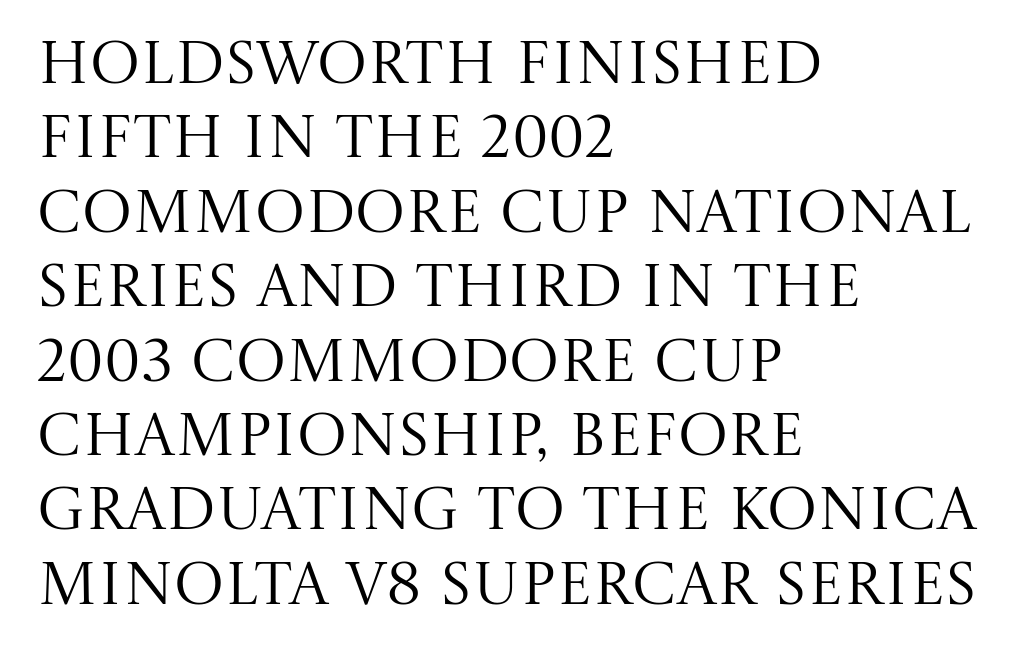
The image shows 60 px regular-weight serif type, upright; set left-aligned, line spacing 1.24x, normal letter spacing, not underlined; medium stroke contrast and a large x-height.
